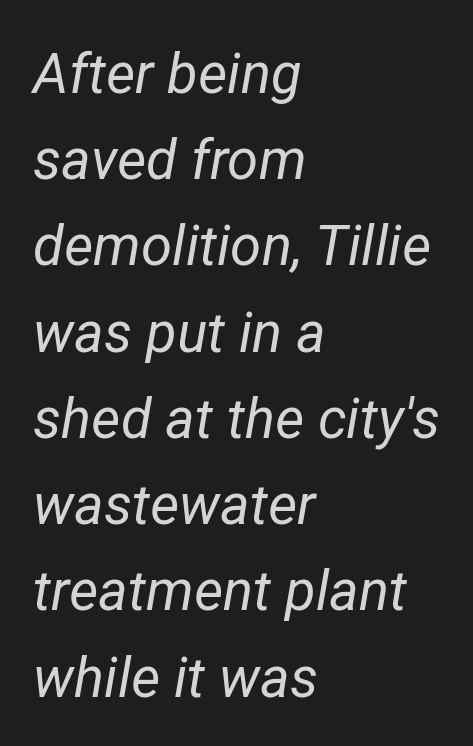
Q: Is the text bold? A: No.
Q: Is the text italic (slanted)? A: Yes, it leans right by about 12 degrees.
Q: Is the text underlined? A: No.
Q: How is the paragraph aligned? A: Left-aligned.
Q: Is the spacing between letters normal or unusually wide? A: Normal.
Q: Is the spacing between lines tight, normal or loose? A: Normal.
Q: Width (condensed, normal, or wide)? A: Normal.
Q: Stroke contrast? A: Low.
Q: x-height? A: Medium.
Q: Monospaced? A: No.
